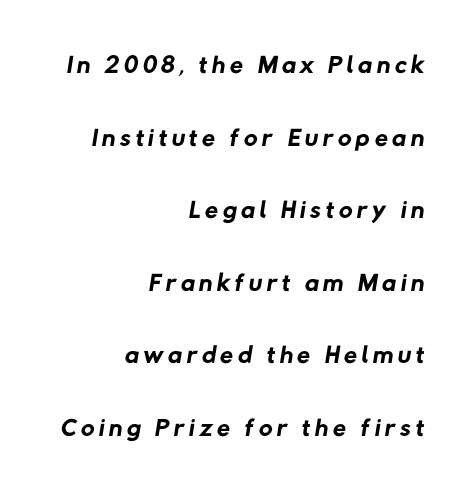
{"serif": "no", "bold": "no", "weight": "regular", "width": "normal", "stroke_contrast": "low", "x_height": "medium", "monospaced": "no", "underline": "no", "align": "right", "line_spacing": "loose", "line_spacing_ratio": 1.91, "glyph_px": 38}
